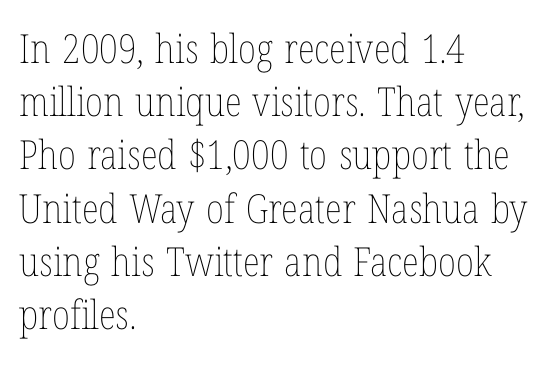
Q: Is the text bold? A: No.
Q: Is the text italic (slanted)? A: No, it is upright.
Q: Is the text underlined? A: No.
Q: How is the paragraph aligned? A: Left-aligned.
Q: Is the spacing between letters normal or unusually wide? A: Normal.
Q: Is the spacing between lines tight, normal or loose? A: Normal.
Q: Width (condensed, normal, or wide)? A: Condensed.
Q: Stroke contrast? A: Low.
Q: x-height? A: Medium.
Q: Monospaced? A: No.
